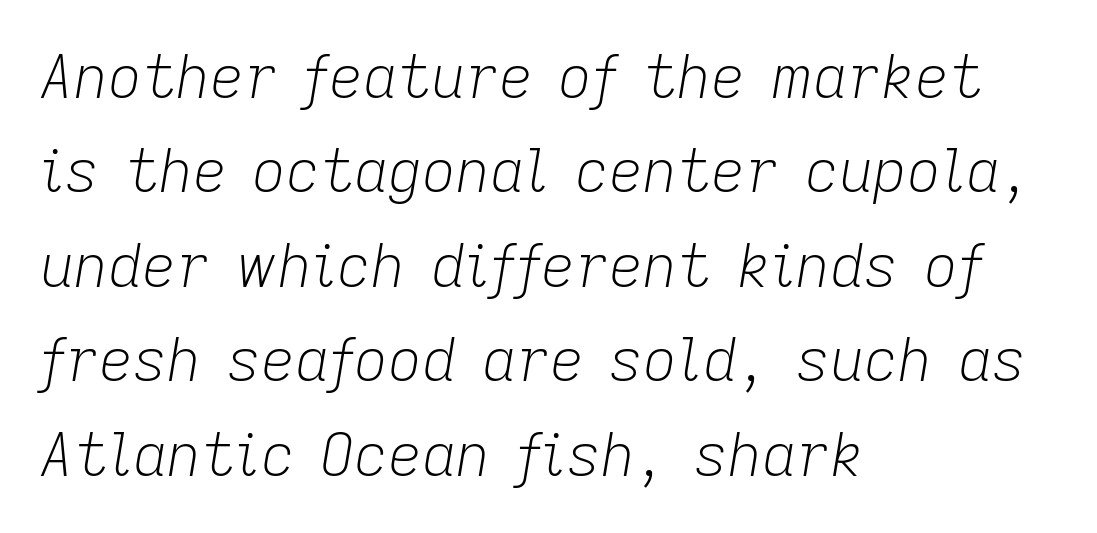
Italic: yes, the glyphs are oblique. The letters look calm and open, with moderate or lighter stems. Underlining? Definitely not there. Horizontally, the lines are justified to the leading edge only. You could not count columns in this text — the font is proportionally spaced. How are the letters spaced? Ordinarily, with no added tracking.
